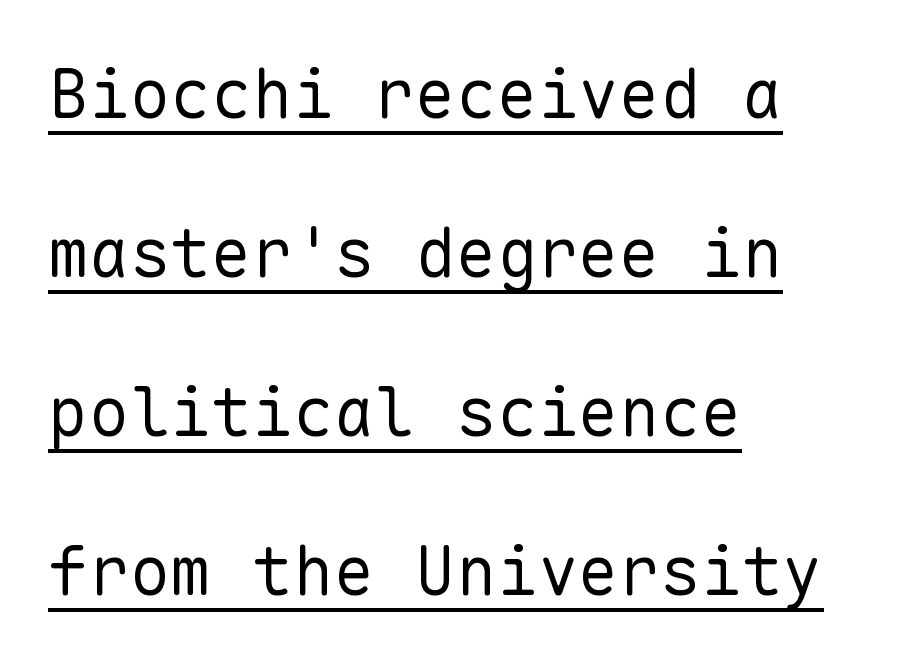
Line beginnings align vertically; line endings do not. This is underlined copy, the kind a proofreader might mark for attention. Is the stroke heavy? The answer is a plain regular-or-lighter. Compared with typical body copy, the letter spacing here is the same. In terms of leading, this rendering errs on the spacious side.
